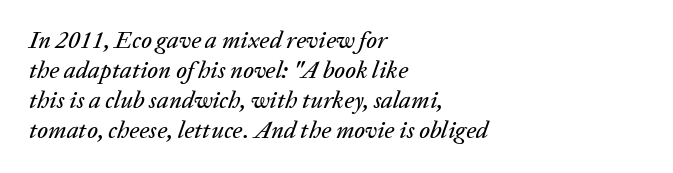
{"italic": "yes", "lean": "right", "slant_degrees": 20, "underline": "no", "align": "left", "line_spacing": "normal", "line_spacing_ratio": 1.25, "letter_spacing": "normal", "letter_spacing_em": 0.0, "glyph_px": 24}
